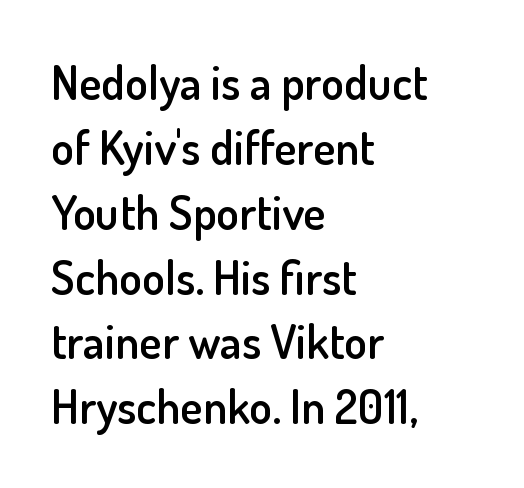
Q: Is the text bold? A: Semi-bold.
Q: Is the text italic (slanted)? A: No, it is upright.
Q: Is the typeface a serif or a sans-serif typeface? A: Sans-serif.
Q: Is the text underlined? A: No.
Q: How is the paragraph aligned? A: Left-aligned.
Q: Is the spacing between letters normal or unusually wide? A: Normal.
Q: Is the spacing between lines tight, normal or loose? A: Normal.
Q: Width (condensed, normal, or wide)? A: Normal.
Q: Stroke contrast? A: Low.
Q: x-height? A: Small.
Q: Monospaced? A: No.
